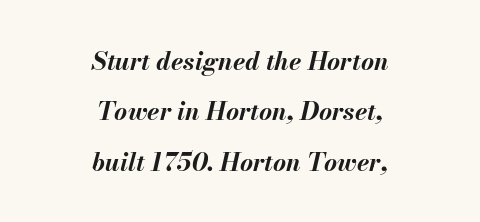
Q: Is the text bold? A: Yes.
Q: Is the text italic (slanted)? A: Yes, it leans right by about 13 degrees.
Q: Is the text underlined? A: No.
Q: How is the paragraph aligned? A: Centered.
Q: Is the spacing between letters normal or unusually wide? A: Normal.
Q: Is the spacing between lines tight, normal or loose? A: Loose.
